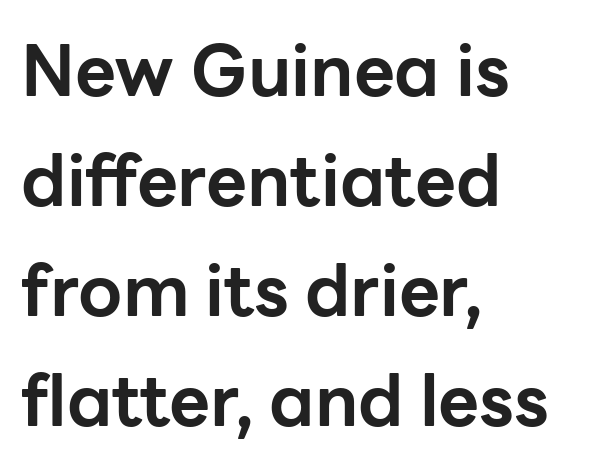
The rendering keeps characters at their native spacing. The string is rendered with underlining switched off. As a designer I'd log this as weight 700, bold. The line-height multiplier appears to be the usual default. To sum up the face: it is a sans, with no serifs. This sample has the flowing, uneven cadence of proportional lettering.
